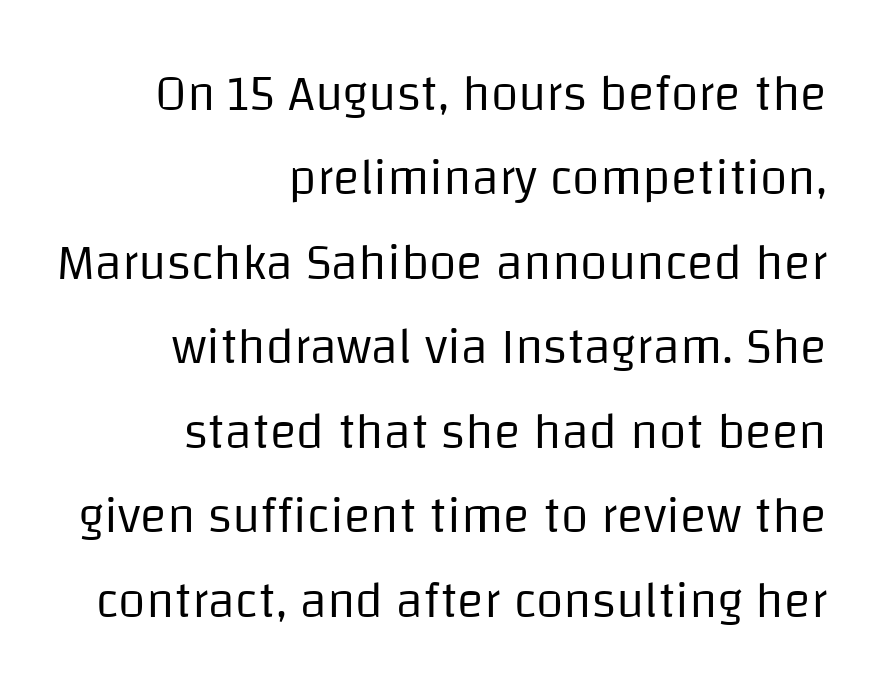
The image shows 50 px regular-weight sans-serif type, upright; set right-aligned, normal line spacing (1.69x), normal letter spacing, not underlined; low stroke contrast and a large x-height.
